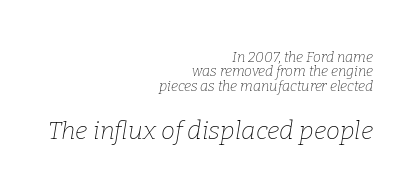
{"italic": "yes", "lean": "right", "slant_degrees": 9, "bold": "no", "underline": "no", "align": "right", "line_spacing": "tight", "line_spacing_ratio": 1.03, "letter_spacing": "normal", "letter_spacing_em": 0.0, "larger_block": "second", "size_ratio": 1.79, "glyph_px": 25}
